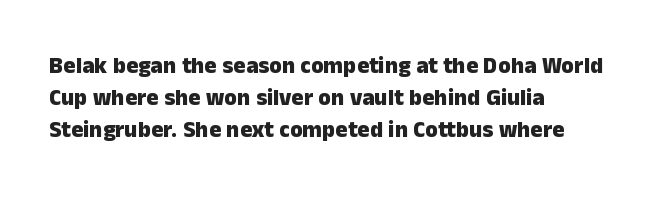
The image shows 23 px bold type, upright; set left-aligned, normal line spacing (1.4x), normal letter spacing, not underlined.
